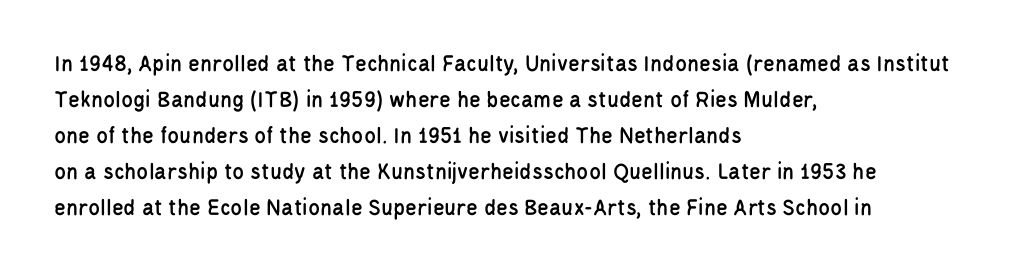
The image shows 24 px text type, upright; set left-aligned, normal line spacing (1.5x), normal letter spacing, not underlined.
